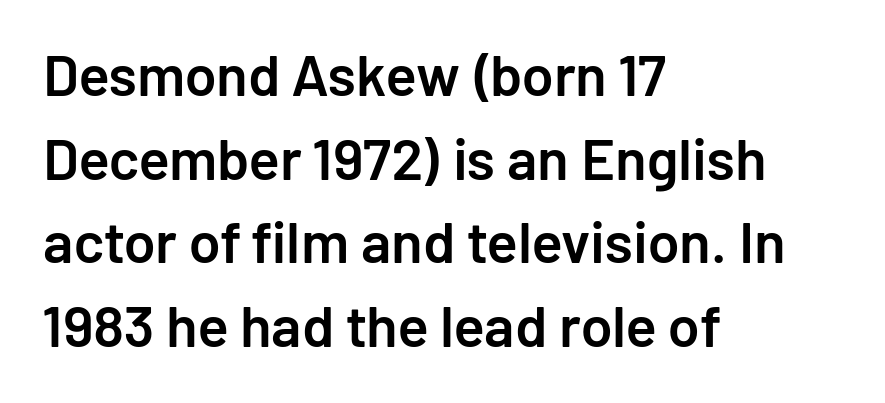
{"serif": "no", "italic": "no", "bold": "semi", "weight": "semibold", "width": "normal", "stroke_contrast": "low", "x_height": "medium", "monospaced": "no", "underline": "no", "align": "left", "line_spacing": "normal", "line_spacing_ratio": 1.44, "letter_spacing": "normal", "letter_spacing_em": 0.0, "glyph_px": 58}
